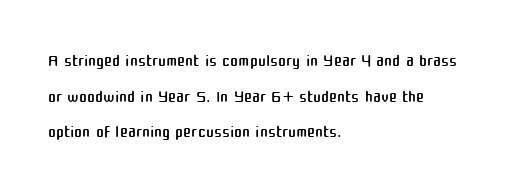
{"italic": "no", "bold": "no", "underline": "no", "align": "left", "line_spacing": "normal", "line_spacing_ratio": 1.48, "letter_spacing": "normal", "letter_spacing_em": 0.0, "glyph_px": 24}
